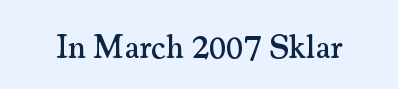
Q: Is the text italic (slanted)? A: No, it is upright.
Q: Is the typeface a serif or a sans-serif typeface? A: Serif.
Q: Is the text underlined? A: No.
Q: Is the spacing between letters normal or unusually wide? A: Normal.
Q: Width (condensed, normal, or wide)? A: Normal.
Q: Stroke contrast? A: Medium.
Q: x-height? A: Small.
Q: Monospaced? A: No.
